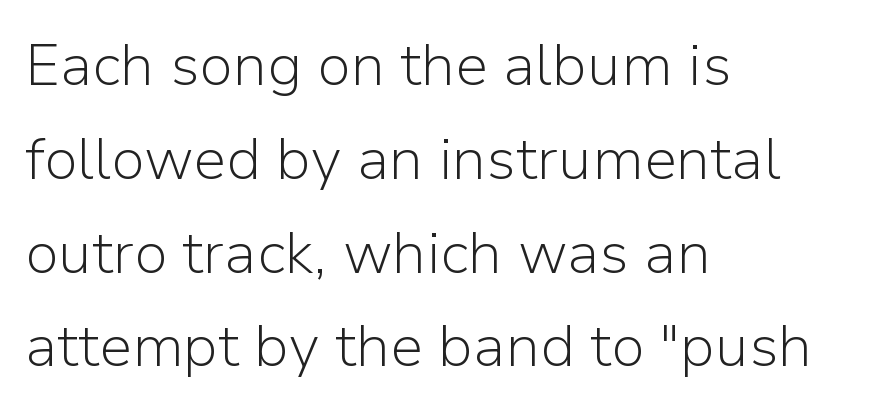
{"serif": "no", "italic": "no", "bold": "no", "weight": "light", "width": "normal", "stroke_contrast": "low", "x_height": "medium", "monospaced": "no", "underline": "no", "align": "left", "line_spacing": "normal", "line_spacing_ratio": 1.59, "letter_spacing": "normal", "letter_spacing_em": 0.0, "glyph_px": 59}
